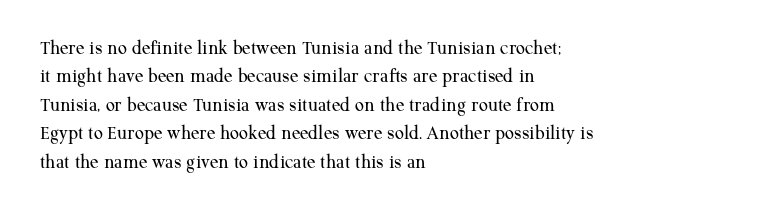
{"italic": "no", "bold": "no", "underline": "no", "align": "left", "line_spacing": "normal", "line_spacing_ratio": 1.42, "letter_spacing": "normal", "letter_spacing_em": 0.0, "glyph_px": 20}
